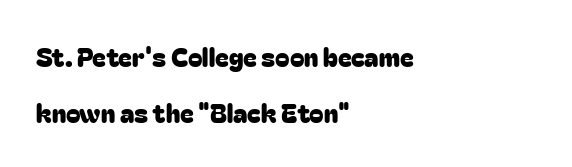
Each new line begins a long way beneath the previous one. Descender tails drop into unmarked territory. Notice how the passage keeps a crisp vertical edge on the left only. Between one letter and the next there's only the usual sliver of space. Does the lettering tilt? It doesn't — this is upright.
